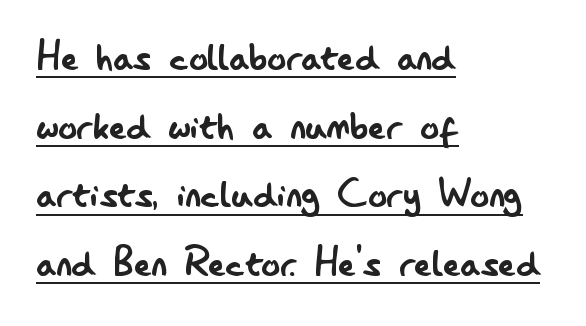
{"serif": "no", "italic": "no", "bold": "no", "weight": "regular", "width": "condensed", "stroke_contrast": "low", "x_height": "small", "monospaced": "no", "underline": "yes", "align": "left", "line_spacing": "normal", "line_spacing_ratio": 1.46, "letter_spacing": "normal", "letter_spacing_em": 0.0, "glyph_px": 47}
